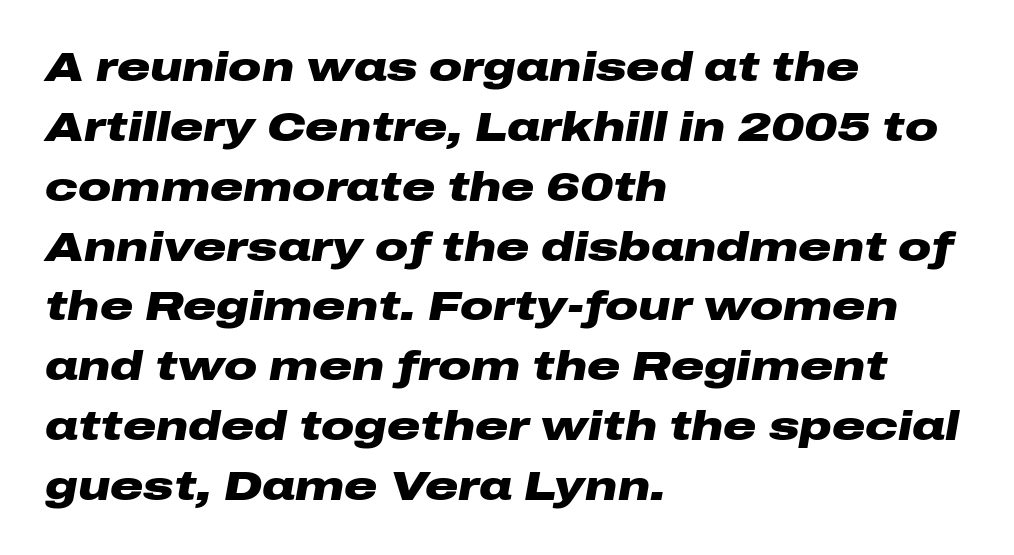
Q: Is the text bold? A: Yes.
Q: Is the text italic (slanted)? A: Yes, it leans right by about 10 degrees.
Q: Is the text underlined? A: No.
Q: How is the paragraph aligned? A: Left-aligned.
Q: Is the spacing between letters normal or unusually wide? A: Normal.
Q: Is the spacing between lines tight, normal or loose? A: Normal.
Q: Width (condensed, normal, or wide)? A: Wide.
Q: Stroke contrast? A: Low.
Q: x-height? A: Medium.
Q: Monospaced? A: No.
